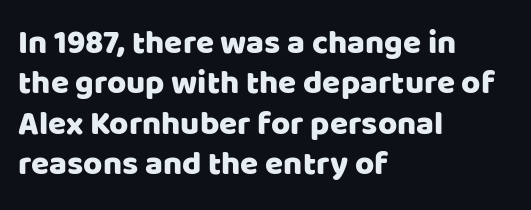
Nobody touched the tracking dial on this one. The letters advance in unequal steps, a hallmark of proportional type. Each row of text sits above clean, open space. The type family on display is of the sans-serif kind.
